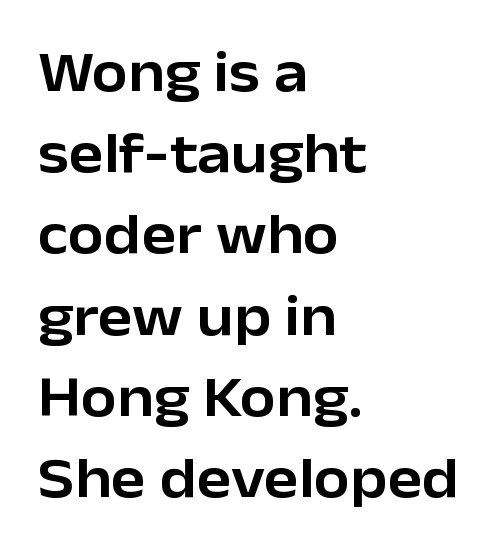
The image shows 58 px sans-serif type, upright; set left-aligned, normal line spacing (1.4x), normal letter spacing, not underlined; low stroke contrast and a medium x-height.
